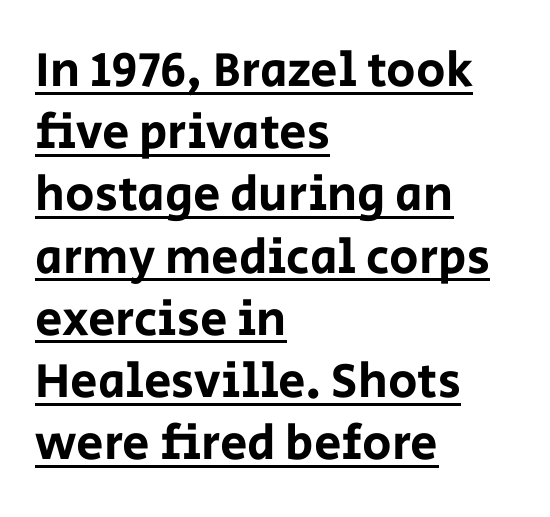
{"serif": "no", "italic": "no", "width": "normal", "stroke_contrast": "low", "x_height": "large", "monospaced": "no", "underline": "yes", "align": "left", "line_spacing": "normal", "line_spacing_ratio": 1.27, "letter_spacing": "normal", "letter_spacing_em": 0.0, "glyph_px": 49}
